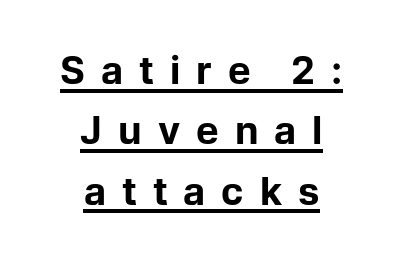
On the weight axis this lands at bold, roughly 700. A baseline rule has been typeset under these characters. The letters advance in unequal steps, a hallmark of proportional type. The tracking reads as deliberately expanded to a designer's eye. The designer went with a sans here, leaving each stem footless. A centered setting, common on invitations and titles, is used for this passage.
